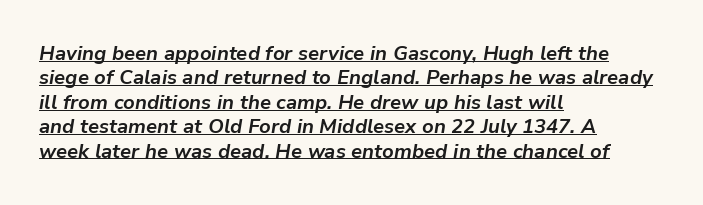
Q: Is the text bold? A: Yes.
Q: Is the text italic (slanted)? A: Yes, it leans right by about 9 degrees.
Q: Is the text underlined? A: Yes.
Q: How is the paragraph aligned? A: Left-aligned.
Q: Is the spacing between letters normal or unusually wide? A: Normal.
